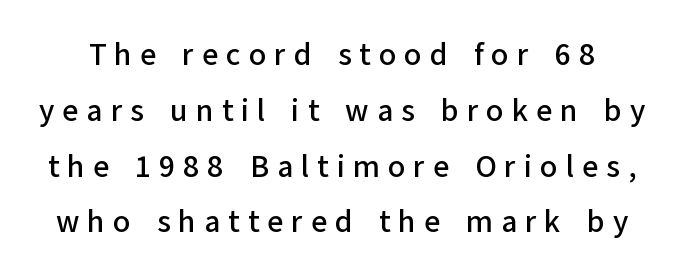
Classification — sans serif. Letters rest on an invisible, unmarked baseline. Looks like regular typesetting: each glyph gets only the width it needs. The axis of the letterforms is exactly vertical.
